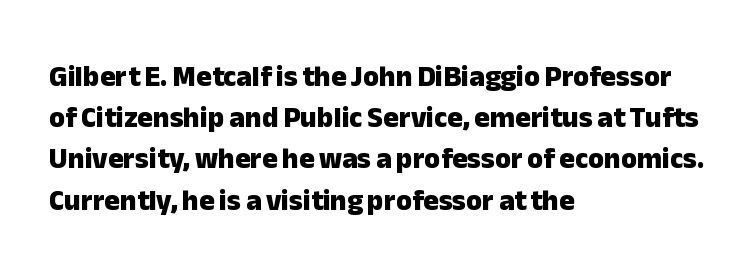
Spacing verdict: proportional, widths tailored to each character. There is no visible air inserted between adjacent glyphs. The passage shown stacks its lines at a standard gap. Font category for this specimen: sans-serif. The gap between lines stays unmarked.
